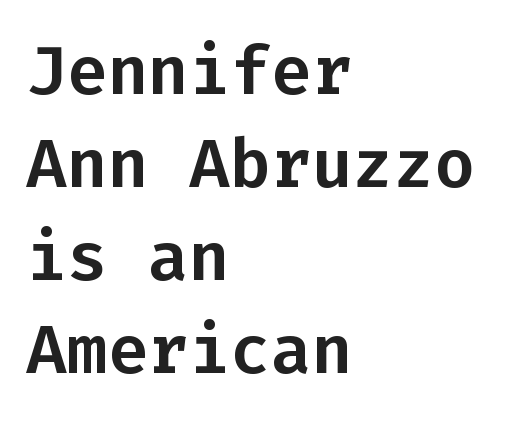
Q: Is the text italic (slanted)? A: No, it is upright.
Q: Is the typeface a serif or a sans-serif typeface? A: Sans-serif.
Q: Is the text underlined? A: No.
Q: How is the paragraph aligned? A: Left-aligned.
Q: Is the spacing between letters normal or unusually wide? A: Normal.
Q: Is the spacing between lines tight, normal or loose? A: Normal.
Q: Width (condensed, normal, or wide)? A: Normal.
Q: Stroke contrast? A: Low.
Q: x-height? A: Medium.
Q: Monospaced? A: Yes.
